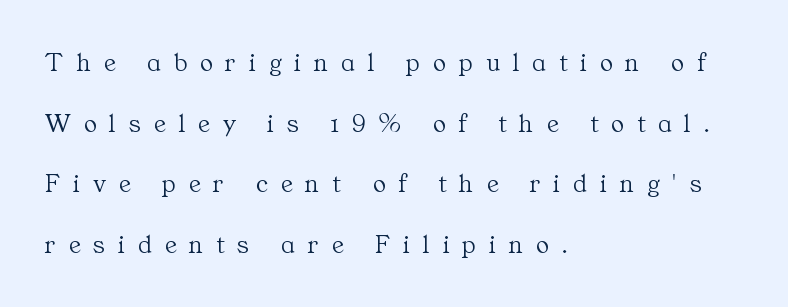
The image shows 27 px text type, upright; set left-aligned, loose line spacing (2.25x), unusually wide letter spacing (+0.48 em), not underlined.
